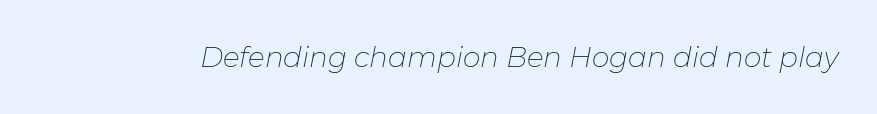
The image shows 28 px thin type, italic (leaning right); set normal letter spacing, not underlined; low stroke contrast and a medium x-height.
